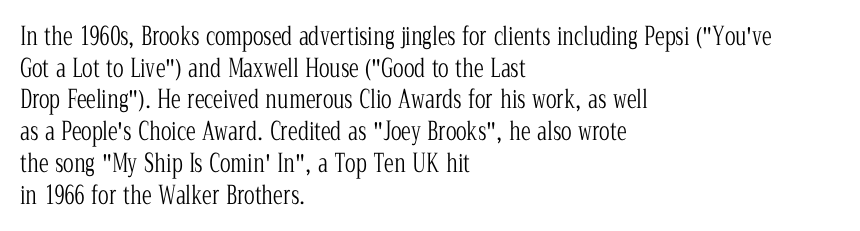
The characters are drawn with everyday or finer stroke widths. The string is rendered with underlining switched off. Leading matches the norm, producing a regular column. This sample uses plain, unmodified letter spacing.
